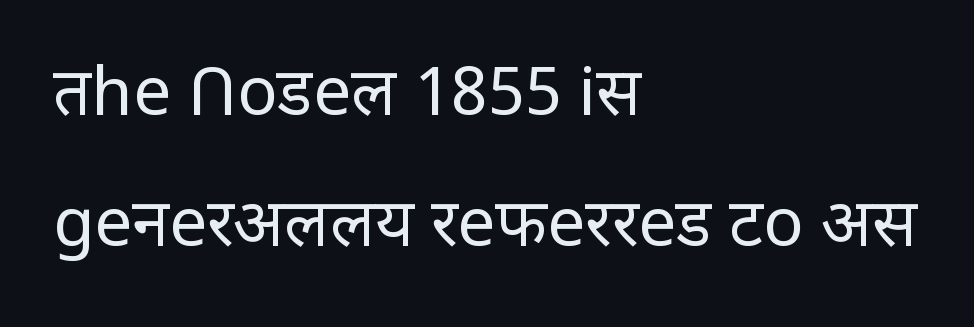
{"serif": "no", "italic": "no", "bold": "no", "weight": "regular", "width": "normal", "stroke_contrast": "low", "x_height": "large", "monospaced": "no", "underline": "no", "align": "left", "line_spacing": "loose", "line_spacing_ratio": 1.95, "letter_spacing": "normal", "letter_spacing_em": 0.0, "glyph_px": 67}
